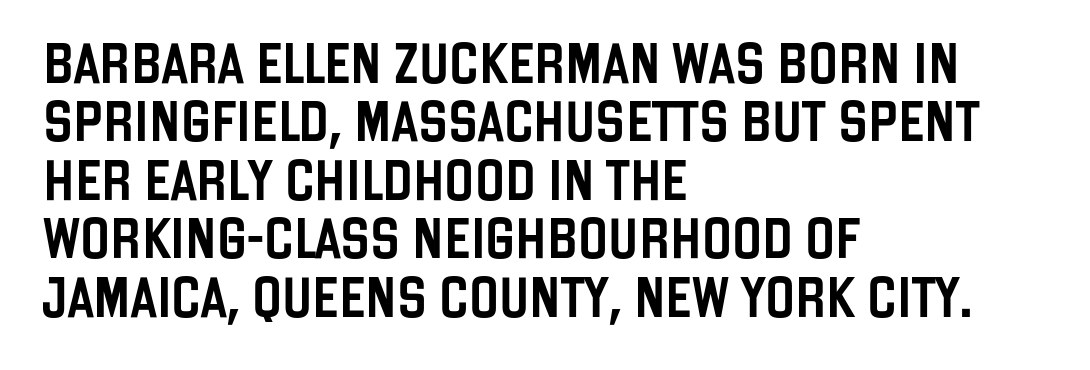
The image shows 40 px condensed sans-serif type, upright; set left-aligned, normal line spacing (1.46x), normal letter spacing, not underlined; low stroke contrast and a large x-height.
